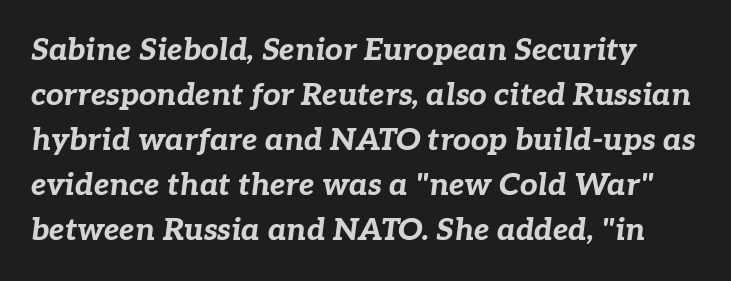
{"italic": "yes", "lean": "right", "slant_degrees": 7, "bold": "yes", "weight": "bold", "width": "normal", "stroke_contrast": "low", "x_height": "medium", "monospaced": "no", "underline": "no", "line_spacing": "normal", "line_spacing_ratio": 1.45, "letter_spacing": "normal", "letter_spacing_em": 0.0, "glyph_px": 31}
